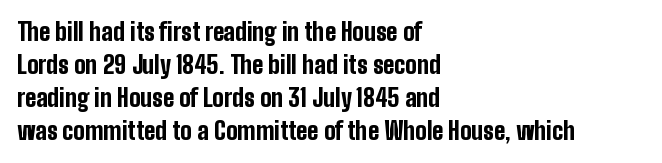
Q: Is the text bold? A: Yes.
Q: Is the text italic (slanted)? A: No, it is upright.
Q: Is the text underlined? A: No.
Q: How is the paragraph aligned? A: Left-aligned.
Q: Is the spacing between letters normal or unusually wide? A: Normal.
Q: Is the spacing between lines tight, normal or loose? A: Normal.
